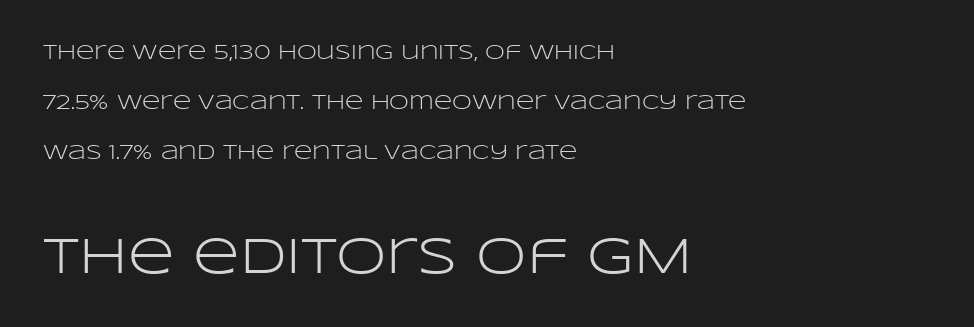
The image shows 51 px light, wide sans-serif type, upright; set left-aligned, loose line spacing (2.5x), normal letter spacing, not underlined; the second (bottom) block is 2.55x larger; low stroke contrast and a large x-height.
